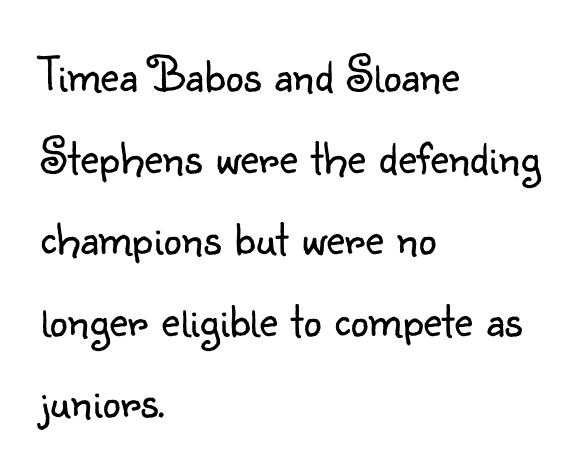
The image shows 51 px light sans-serif type, upright; set left-aligned, normal line spacing (1.6x), normal letter spacing, not underlined; low stroke contrast and a small x-height.
